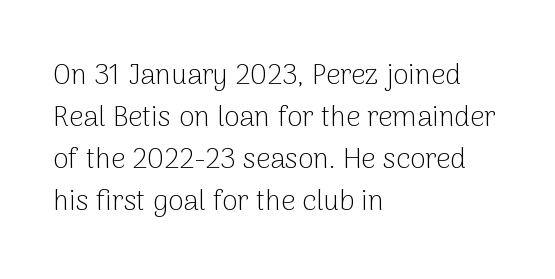
The image shows 28 px light sans-serif type, upright; set left-aligned, normal line spacing (1.5x), normal letter spacing, not underlined; low stroke contrast and a medium x-height.
